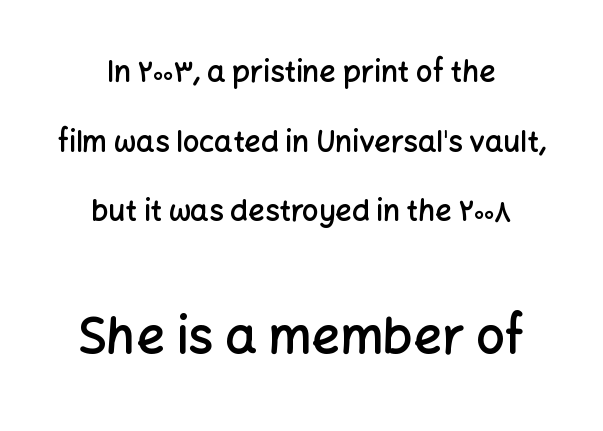
You can tell from the bare stems that sans-serif type was used. Strokes here are thickened, but only to semibold level. Horizontal alignment here is central, giving a formal, balanced look. Does the leading feel generous? Absolutely, it's lavish.
